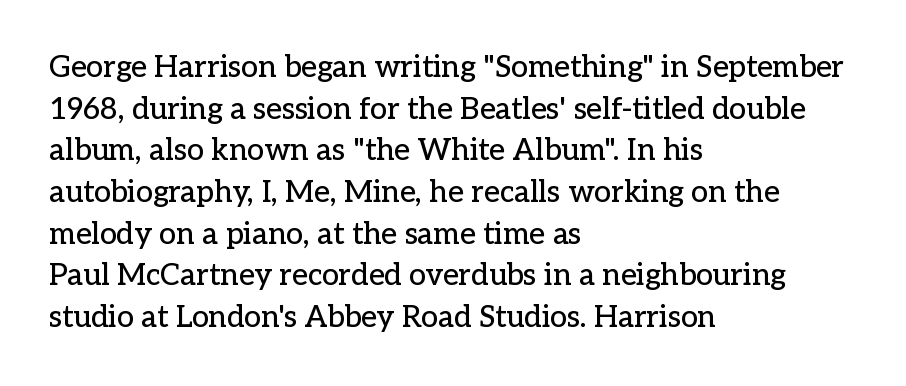
The image shows 30 px serif type, upright; set left-aligned, normal line spacing (1.39x), normal letter spacing, not underlined; low stroke contrast and a medium x-height.
